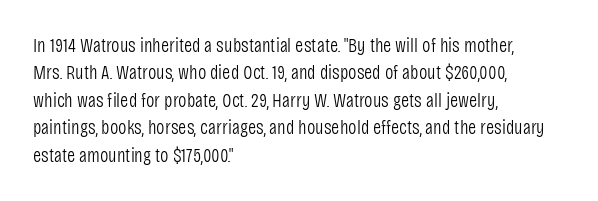
The image shows 20 px text type, upright; set left-aligned, normal line spacing (1.37x), normal letter spacing, not underlined.
